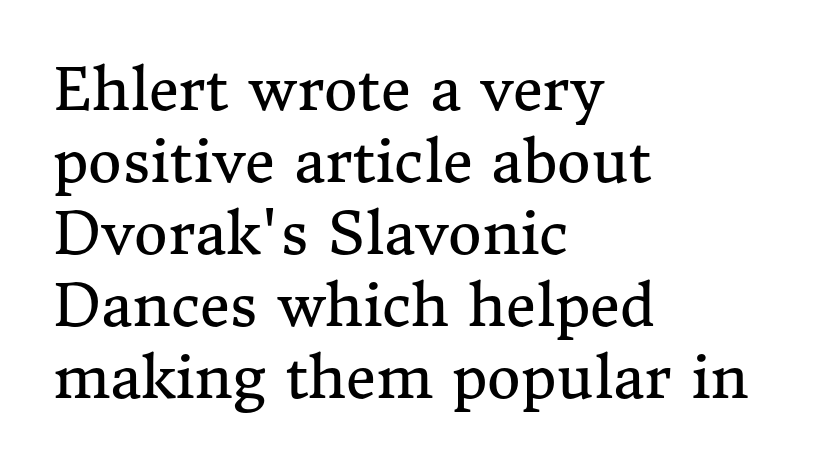
{"serif": "yes", "italic": "no", "bold": "no", "weight": "regular", "width": "normal", "stroke_contrast": "medium", "x_height": "medium", "monospaced": "no", "underline": "no", "align": "left", "line_spacing_ratio": 1.24, "letter_spacing": "normal", "letter_spacing_em": 0.0, "glyph_px": 58}
